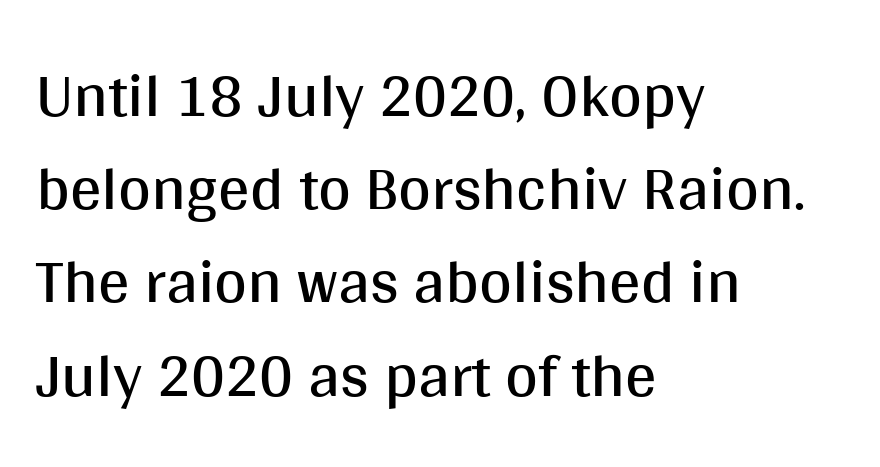
{"serif": "no", "italic": "no", "bold": "no", "weight": "regular", "width": "normal", "stroke_contrast": "medium", "x_height": "large", "monospaced": "no", "underline": "no", "align": "left", "line_spacing": "normal", "line_spacing_ratio": 1.48, "letter_spacing": "normal", "letter_spacing_em": 0.0, "glyph_px": 63}
